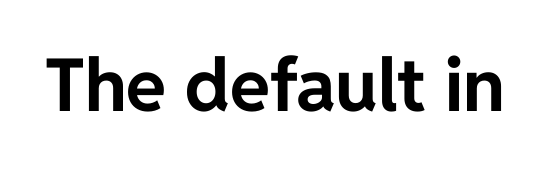
The image shows 73 px bold sans-serif type, upright; set normal letter spacing, not underlined; low stroke contrast and a medium x-height.
